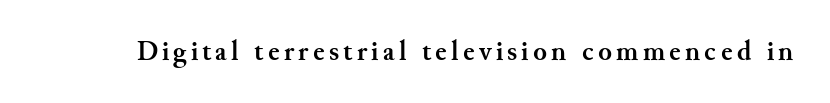
Q: Is the text bold? A: Yes.
Q: Is the text italic (slanted)? A: No, it is upright.
Q: Is the typeface a serif or a sans-serif typeface? A: Serif.
Q: Is the text underlined? A: No.
Q: Width (condensed, normal, or wide)? A: Normal.
Q: Stroke contrast? A: Medium.
Q: x-height? A: Small.
Q: Monospaced? A: No.
